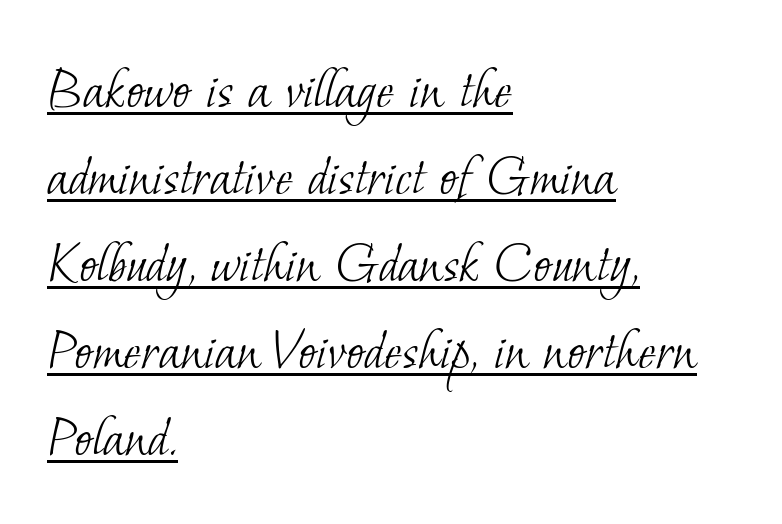
The image shows 60 px light serif type; set left-aligned, normal line spacing (1.45x), normal letter spacing, underlined; low stroke contrast and a small x-height.
